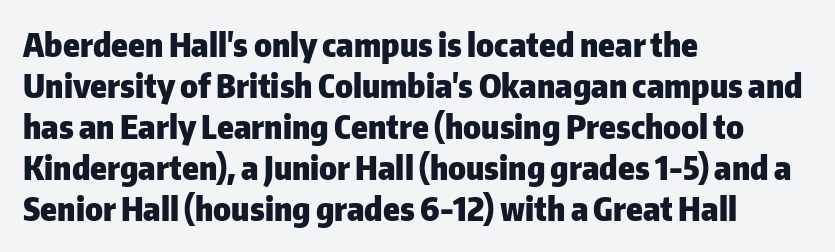
{"serif": "no", "italic": "no", "bold": "yes", "weight": "heavy", "width": "normal", "stroke_contrast": "low", "x_height": "medium", "monospaced": "no", "underline": "no", "align": "left", "line_spacing_ratio": 1.24, "letter_spacing": "normal", "letter_spacing_em": 0.0, "glyph_px": 33}
